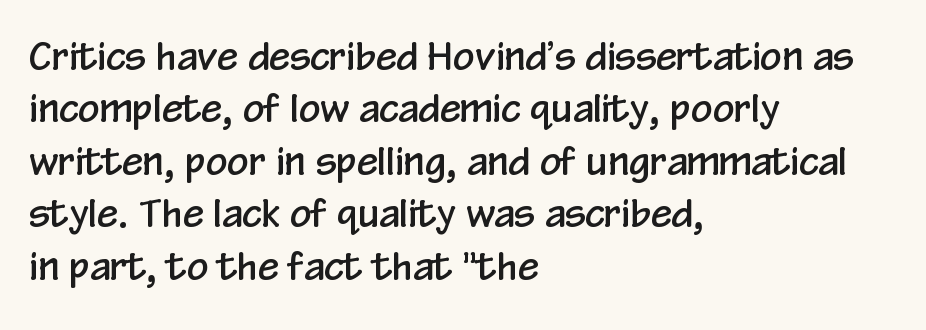
The image shows 38 px condensed sans-serif type, upright; set left-aligned, normal line spacing (1.38x), normal letter spacing, not underlined; low stroke contrast and a medium x-height.
